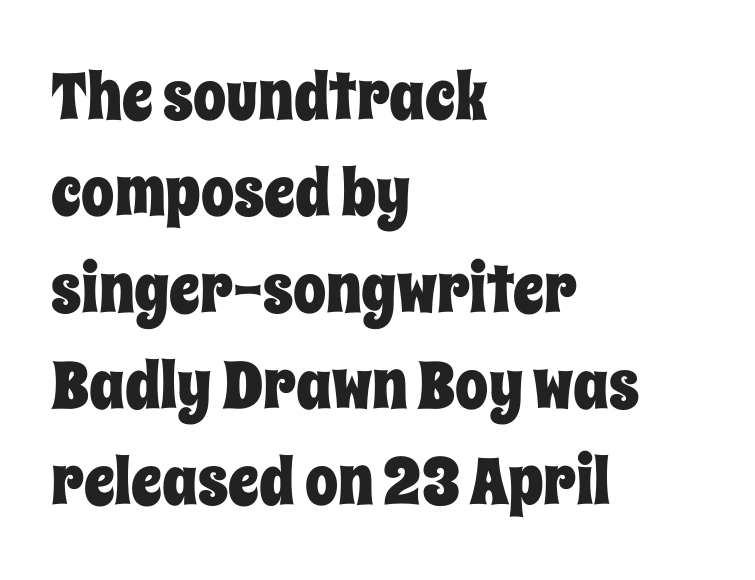
A classic flush-left, rag-right setting is used for this passage. The area under the type is left untouched. Do the characters align in a grid? No, the font is proportional. Vertically, the passage feels balanced, rows spaced as you'd expect.
